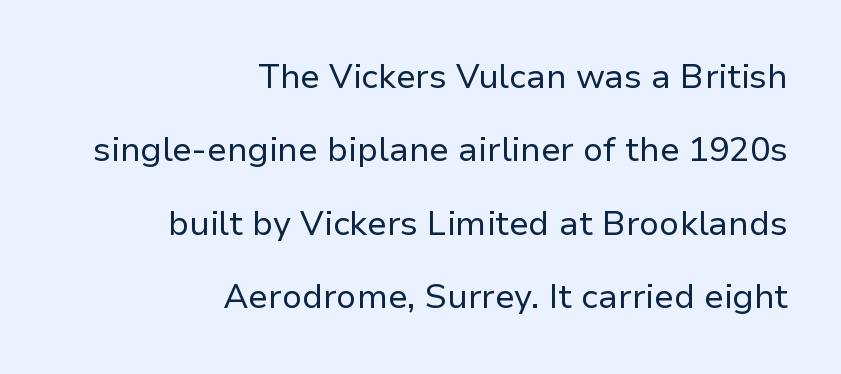
{"serif": "no", "italic": "no", "bold": "no", "weight": "regular", "width": "normal", "stroke_contrast": "low", "x_height": "medium", "monospaced": "no", "underline": "no", "align": "right", "line_spacing": "loose", "line_spacing_ratio": 2.16, "letter_spacing": "normal", "letter_spacing_em": 0.0, "glyph_px": 34}
